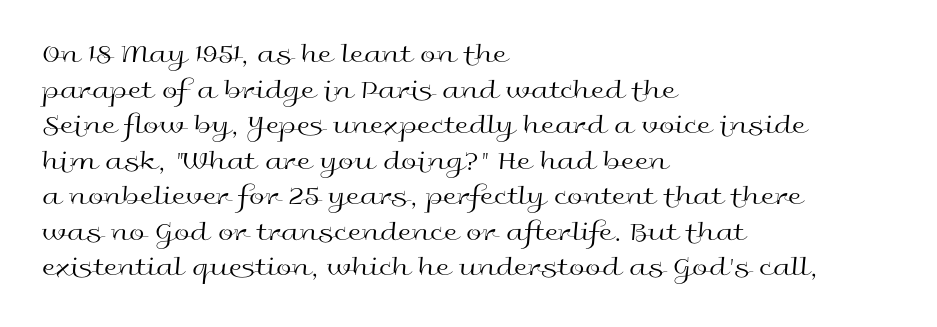
Character widths vary here, with narrow letters taking less room than wide ones. Honestly, the row spacing looks completely unremarkable. Is the type heavy? It reads as light-to-regular instead. The tracking reads as untouched default to a designer's eye. The passage shown is typeset with a sans-serif family. The glyphs are unaccompanied by any horizontal stroke below them.
